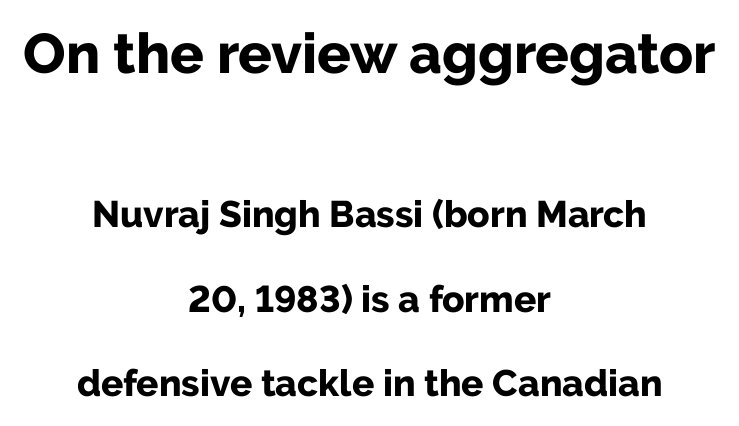
Caption: bold face, heavy strokes. These two chunks differ in scale, with the top chunk taking the larger measure. Notice how the passage keeps no hard edge, just a central spine. The rendering shows plain stroke endings on the letterforms — a sans-serif design.
